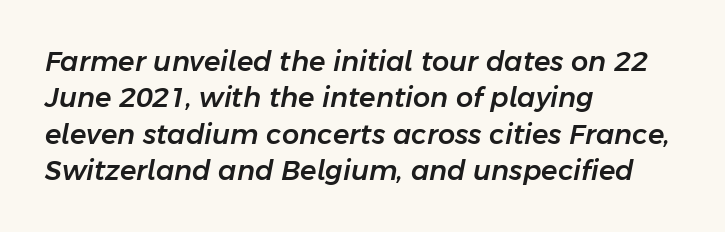
The passage shown has conventional tracking throughout. The space directly below the letters is spotless. Is there much room between lines? A standard amount, neither cramped nor airy. Emphasis-style slanted type is in use. A student would call this left alignment; a typographer would say flush left, rag right.
